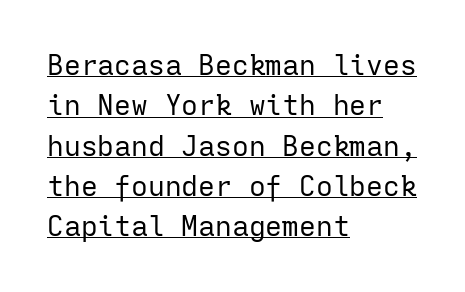
Q: Is the text bold? A: No.
Q: Is the text italic (slanted)? A: No, it is upright.
Q: Is the typeface a serif or a sans-serif typeface? A: Sans-serif.
Q: Is the text underlined? A: Yes.
Q: How is the paragraph aligned? A: Left-aligned.
Q: Is the spacing between letters normal or unusually wide? A: Normal.
Q: Is the spacing between lines tight, normal or loose? A: Normal.
Q: Width (condensed, normal, or wide)? A: Normal.
Q: Stroke contrast? A: Low.
Q: x-height? A: Medium.
Q: Monospaced? A: Yes.
